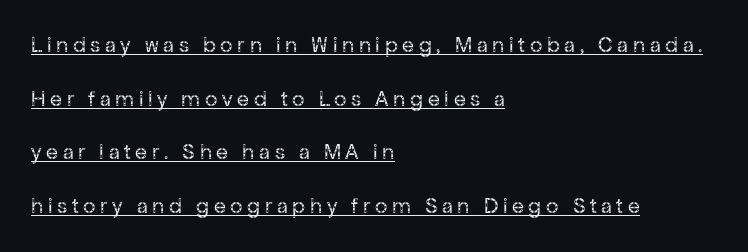
{"italic": "no", "bold": "no", "underline": "yes", "align": "left", "line_spacing": "loose", "line_spacing_ratio": 2.44, "letter_spacing": "wide", "letter_spacing_em": 0.21, "glyph_px": 22}
